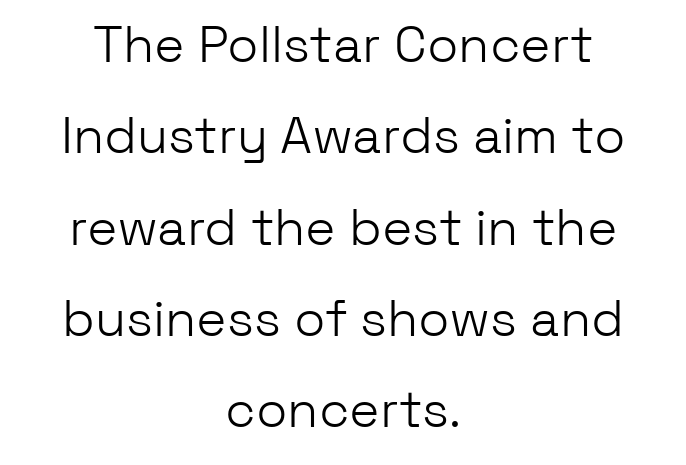
Q: Is the text bold? A: No.
Q: Is the text italic (slanted)? A: No, it is upright.
Q: Is the typeface a serif or a sans-serif typeface? A: Sans-serif.
Q: Is the text underlined? A: No.
Q: How is the paragraph aligned? A: Centered.
Q: Is the spacing between letters normal or unusually wide? A: Normal.
Q: Width (condensed, normal, or wide)? A: Normal.
Q: Stroke contrast? A: Low.
Q: x-height? A: Medium.
Q: Monospaced? A: No.
